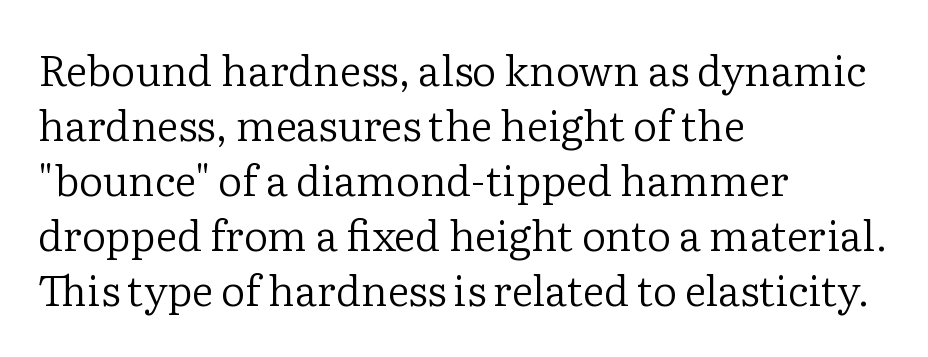
Q: Is the text bold? A: No.
Q: Is the text italic (slanted)? A: No, it is upright.
Q: Is the typeface a serif or a sans-serif typeface? A: Serif.
Q: Is the text underlined? A: No.
Q: How is the paragraph aligned? A: Left-aligned.
Q: Is the spacing between letters normal or unusually wide? A: Normal.
Q: Is the spacing between lines tight, normal or loose? A: Normal.
Q: Width (condensed, normal, or wide)? A: Normal.
Q: Stroke contrast? A: Low.
Q: x-height? A: Medium.
Q: Monospaced? A: No.
